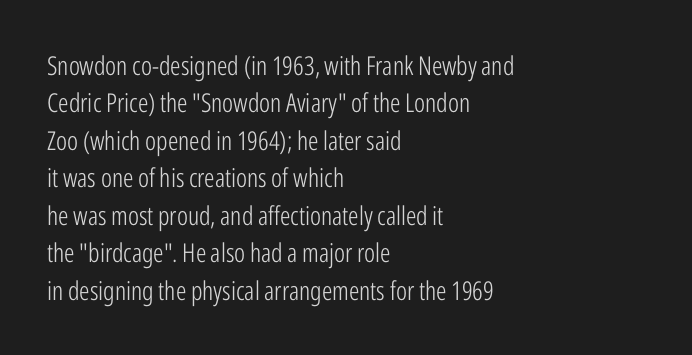
Is the letter spacing exaggerated? No — it looks like the ordinary default. This block has exactly the height ordinary leading produces. This is the regular roman posture of the typeface. Weight: not bold — regular or lighter.
